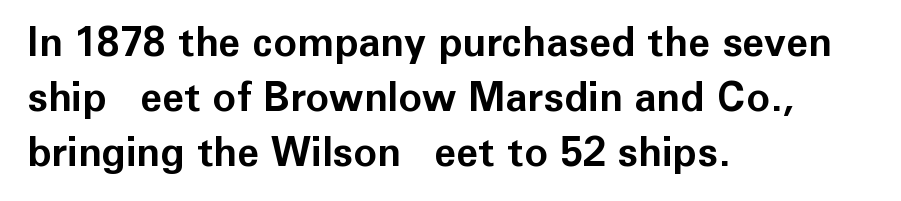
The image shows 40 px bold sans-serif type, upright; set left-aligned, normal line spacing (1.37x), normal letter spacing, not underlined; low stroke contrast and a medium x-height.
